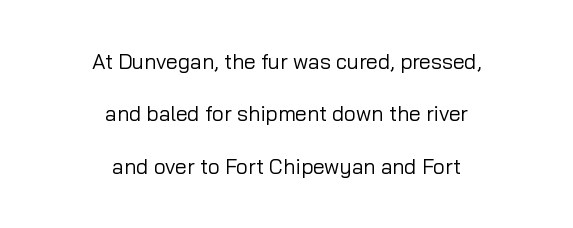
The image shows 21 px text type, upright; set centered, loose line spacing (2.49x), normal letter spacing, not underlined.
